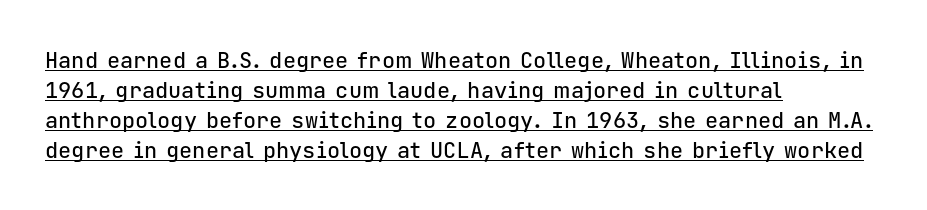
{"italic": "no", "underline": "yes", "align": "left", "line_spacing": "normal", "line_spacing_ratio": 1.36, "letter_spacing": "normal", "letter_spacing_em": 0.0, "glyph_px": 22}
